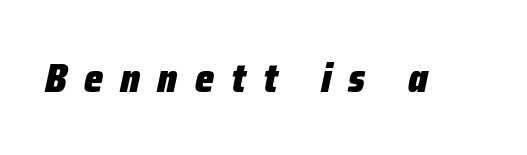
Q: Is the text bold? A: Yes.
Q: Is the text italic (slanted)? A: Yes, it leans right by about 12 degrees.
Q: Is the text underlined? A: No.
Q: Is the spacing between letters normal or unusually wide? A: Unusually wide.
Q: Width (condensed, normal, or wide)? A: Condensed.
Q: Stroke contrast? A: Low.
Q: x-height? A: Medium.
Q: Monospaced? A: No.
